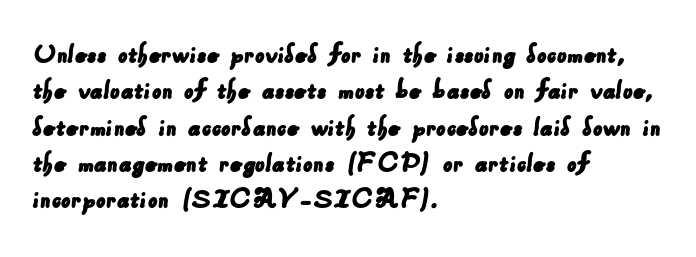
{"serif": "no", "width": "normal", "stroke_contrast": "low", "x_height": "small", "monospaced": "no", "underline": "no", "align": "left", "line_spacing_ratio": 1.21, "letter_spacing": "normal", "letter_spacing_em": 0.0, "glyph_px": 30}
